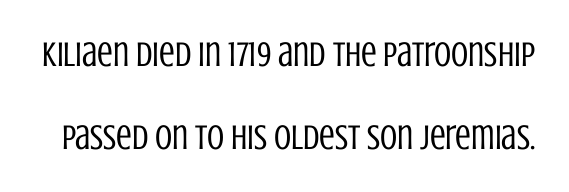
{"serif": "no", "italic": "no", "bold": "no", "weight": "regular", "width": "condensed", "stroke_contrast": "low", "x_height": "large", "monospaced": "no", "underline": "no", "line_spacing": "loose", "line_spacing_ratio": 2.37, "letter_spacing": "normal", "letter_spacing_em": 0.0, "glyph_px": 35}
